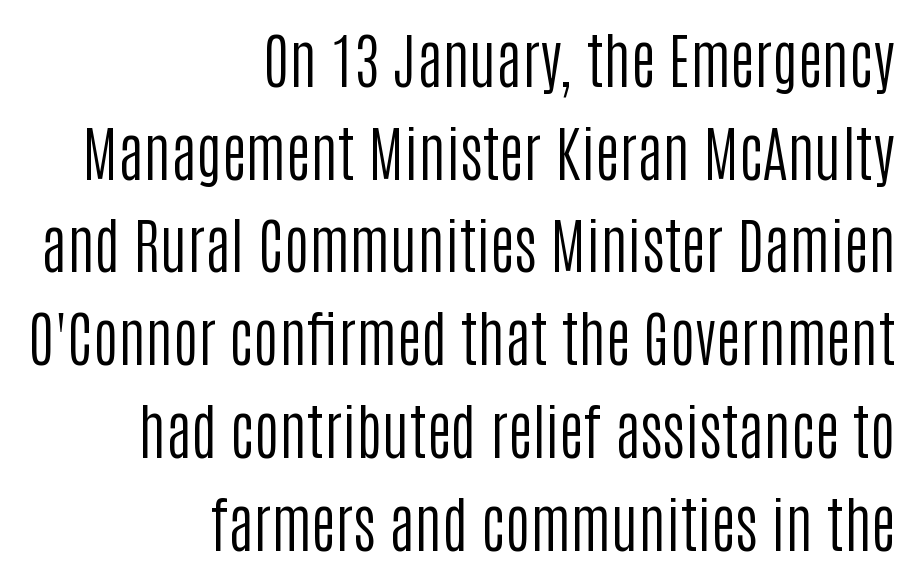
The image shows 61 px regular-weight, condensed sans-serif type, upright; set right-aligned, normal line spacing (1.52x), normal letter spacing, not underlined; low stroke contrast and a large x-height.
